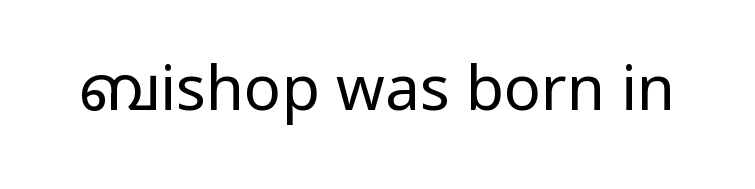
The image shows 62 px regular-weight, condensed sans-serif type, upright; set normal letter spacing, not underlined; low stroke contrast and a large x-height.
